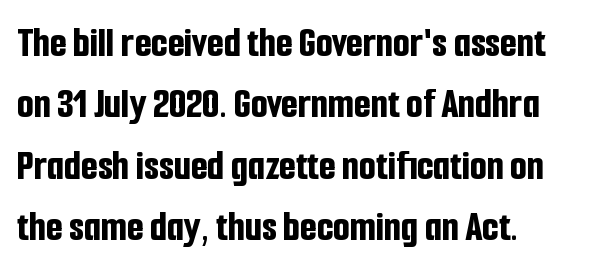
{"serif": "no", "italic": "no", "bold": "yes", "weight": "bold", "width": "condensed", "stroke_contrast": "low", "x_height": "medium", "monospaced": "no", "underline": "no", "line_spacing": "normal", "line_spacing_ratio": 1.43, "letter_spacing": "normal", "letter_spacing_em": 0.0, "glyph_px": 43}
